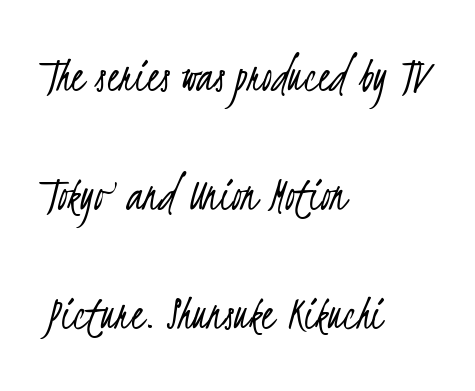
Type style note: lacks serifs. Between one letter and the next there's only the usual sliver of space. The gap between lines stays unmarked. Horizontally, the lines are justified to the leading edge only. A typesetter would call this proportional, since set widths differ per character. Summary of vertical rhythm: relaxed, with wide interline spacing.
